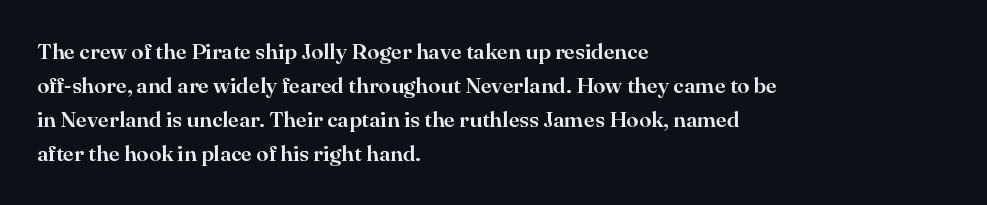
{"italic": "no", "underline": "no", "align": "left", "line_spacing": "normal", "line_spacing_ratio": 1.55, "letter_spacing": "normal", "letter_spacing_em": 0.0, "glyph_px": 22}
